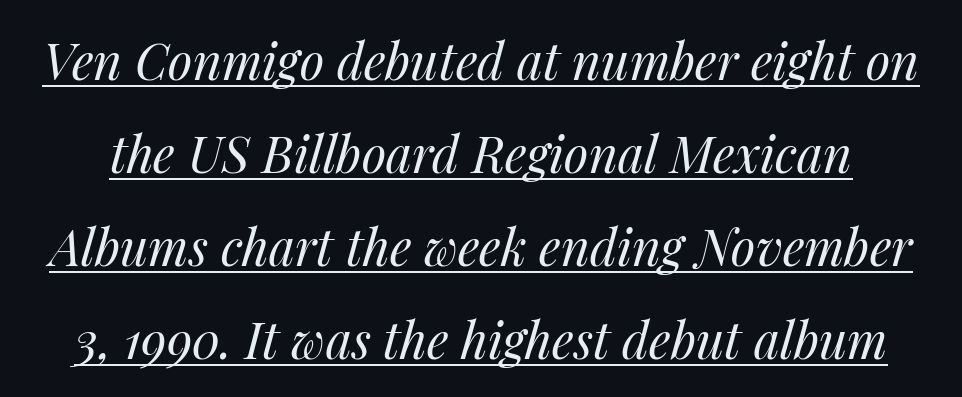
Q: Is the text bold? A: No.
Q: Is the text italic (slanted)? A: Yes, it leans right by about 14 degrees.
Q: Is the text underlined? A: Yes.
Q: Is the spacing between letters normal or unusually wide? A: Normal.
Q: Width (condensed, normal, or wide)? A: Normal.
Q: Stroke contrast? A: Medium.
Q: x-height? A: Medium.
Q: Monospaced? A: No.
